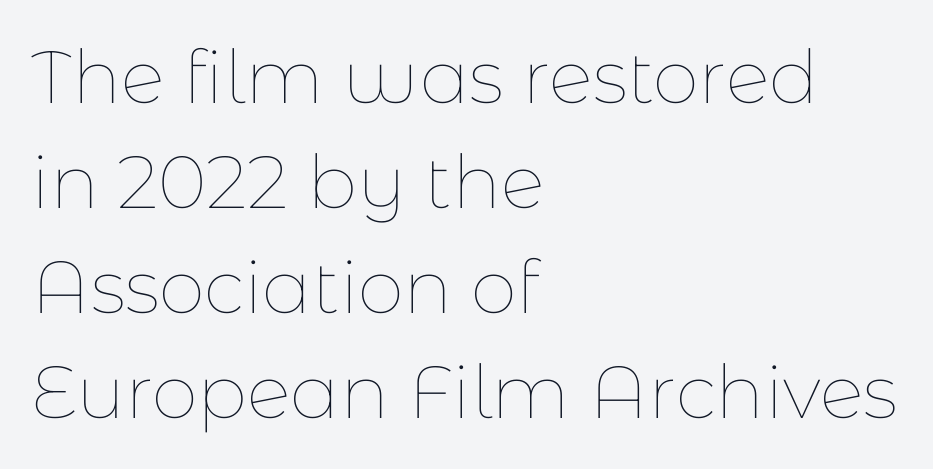
The image shows 74 px thin type, upright; set left-aligned, normal line spacing (1.42x), normal letter spacing, not underlined; low stroke contrast and a medium x-height.
